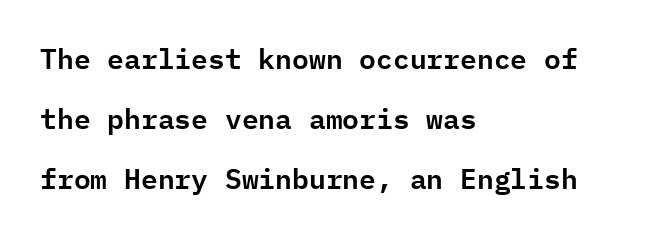
No italicization has been applied; the sample stays upright. Every character here occupies the same horizontal width, giving the sample a typewriter-like rhythm. Casual observation: everything's shoved over to the left. The type is set solid horizontally, with unmodified tracking.
